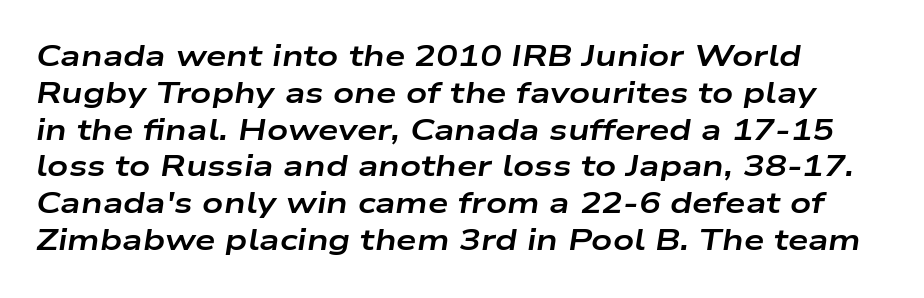
Typeset ragged right — the left edge is the straight one. A typesetter would call this proportional, since set widths differ per character. No extra tracking has been applied to these lines. You can tell it's italic because the verticals aren't actually vertical. The rows are spaced the way most documents space them. These words are printed bold, with thick strokes throughout.
